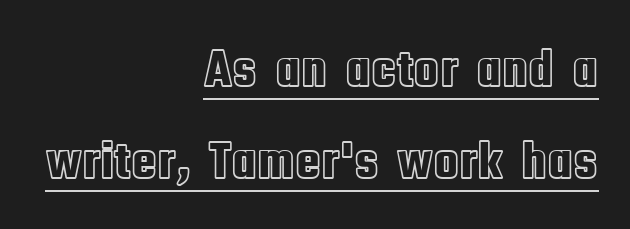
The image shows 53 px condensed type, upright; set right-aligned, line spacing 1.74x, normal letter spacing, underlined; a large x-height.
